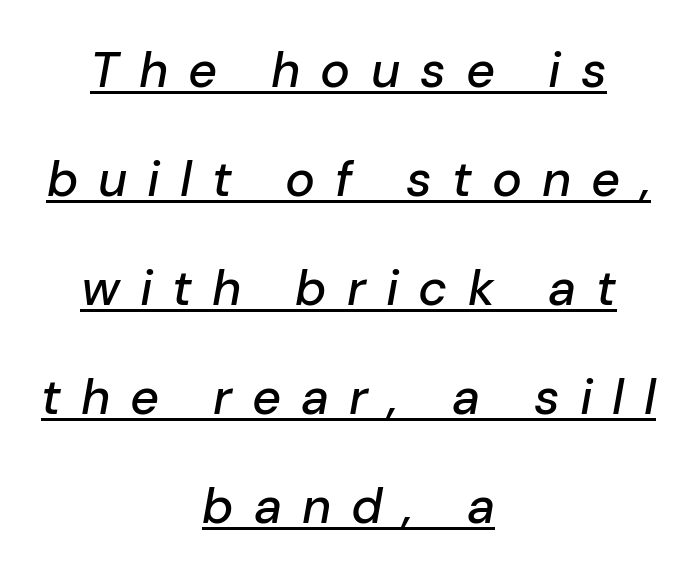
Q: Is the text italic (slanted)? A: Yes, it leans right by about 10 degrees.
Q: Is the text underlined? A: Yes.
Q: How is the paragraph aligned? A: Centered.
Q: Is the spacing between letters normal or unusually wide? A: Unusually wide.
Q: Is the spacing between lines tight, normal or loose? A: Loose.
Q: Width (condensed, normal, or wide)? A: Normal.
Q: Stroke contrast? A: Low.
Q: x-height? A: Medium.
Q: Monospaced? A: No.
